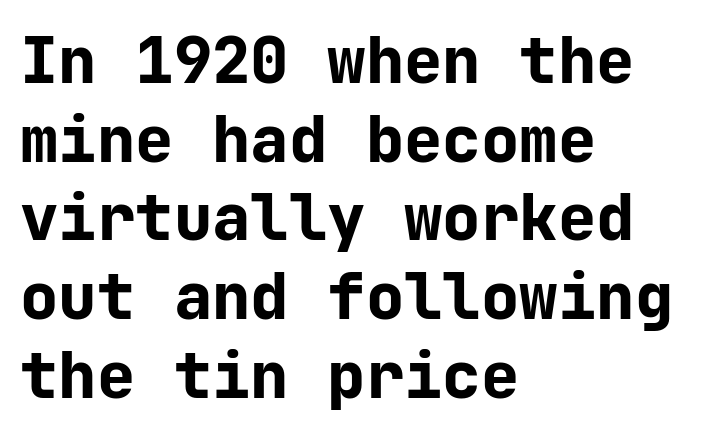
The image shows 64 px bold sans-serif type, upright, monospaced; set left-aligned, line spacing 1.23x, normal letter spacing, not underlined; low stroke contrast and a medium x-height.
